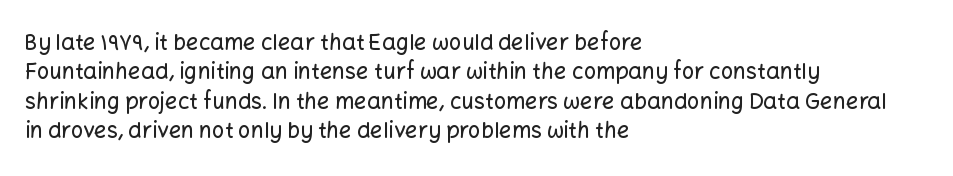
{"italic": "no", "underline": "no", "align": "left", "line_spacing": "normal", "line_spacing_ratio": 1.34, "letter_spacing": "normal", "letter_spacing_em": 0.0, "glyph_px": 22}
